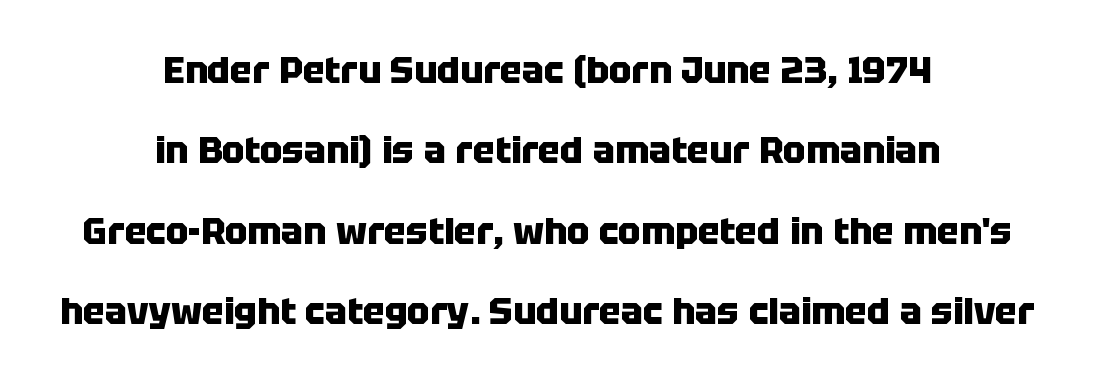
The image shows 37 px heavy sans-serif type, upright; set centered, loose line spacing (2.17x), normal letter spacing, not underlined; low stroke contrast and a large x-height.
